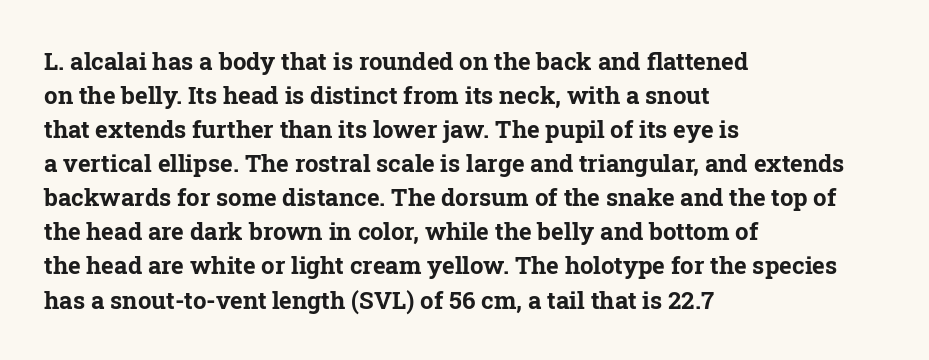
The passage shown stacks its lines at a standard gap. These lines keep a tight, regular rhythm from letter to letter. Descenders hang freely into open space. The sample has been set heavy, in full bold. Leftover space on each line is placed entirely after the last word. Nope, not italic — everything's standing straight.
